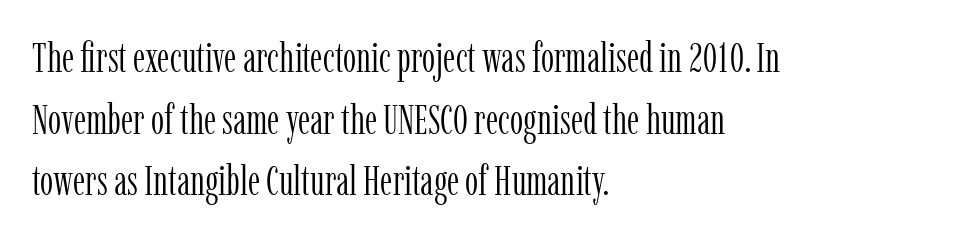
The image shows 42 px light, condensed serif type, upright; set left-aligned, normal line spacing (1.47x), normal letter spacing, not underlined; low stroke contrast and a medium x-height.
